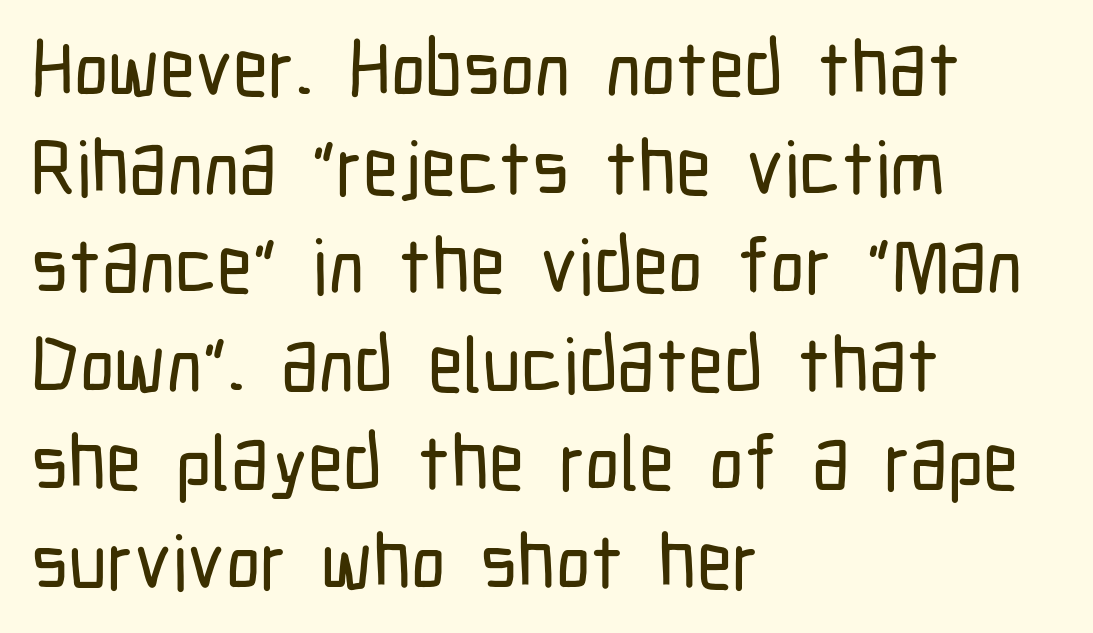
The rendering uses natural spacing where letterforms have individual widths. In terms of letterform style, serifs are entirely absent. Line starts are locked; line ends wander. Leading: standard.
